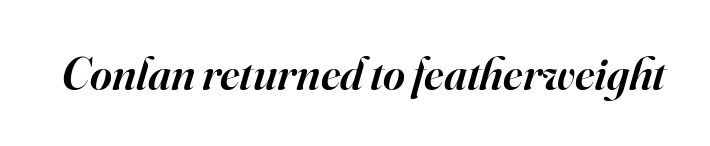
{"serif": "yes", "italic": "yes", "lean": "right", "slant_degrees": 16, "bold": "semi", "weight": "semibold", "width": "normal", "stroke_contrast": "high", "x_height": "small", "monospaced": "no", "underline": "no", "letter_spacing": "normal", "letter_spacing_em": 0.0, "glyph_px": 47}
